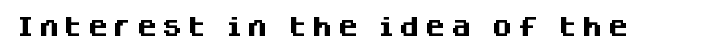
{"italic": "no", "bold": "yes", "underline": "no", "letter_spacing": "wide", "letter_spacing_em": 0.23, "glyph_px": 21}
